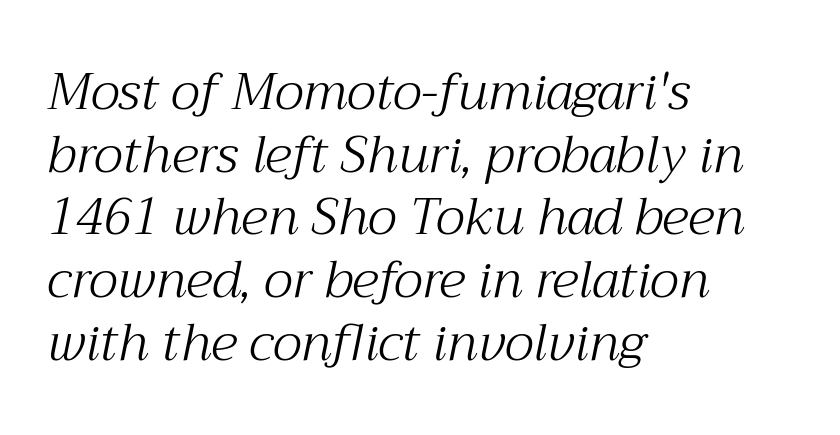
The image shows 51 px light serif type, italic (leaning right); set left-aligned, line spacing 1.23x, normal letter spacing, not underlined; medium stroke contrast and a medium x-height.
